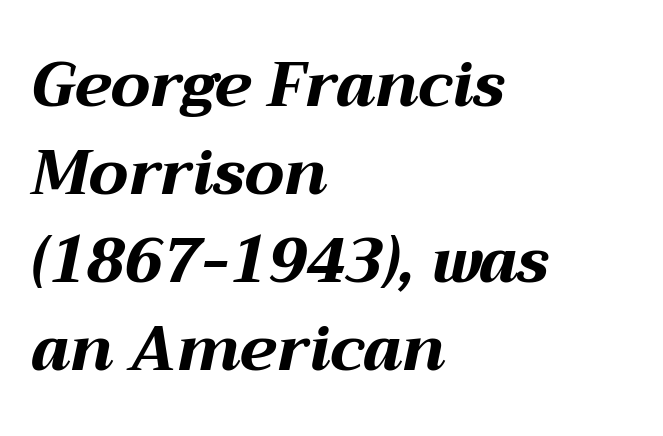
{"italic": "yes", "lean": "right", "slant_degrees": 12, "bold": "yes", "weight": "bold", "width": "wide", "stroke_contrast": "medium", "x_height": "medium", "monospaced": "no", "underline": "no", "align": "left", "line_spacing": "normal", "line_spacing_ratio": 1.42, "letter_spacing": "normal", "letter_spacing_em": 0.0, "glyph_px": 62}
